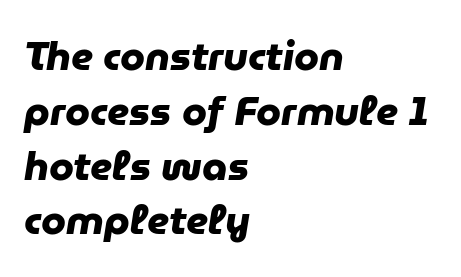
The image shows 40 px heavy sans-serif type; set left-aligned, normal line spacing (1.37x), normal letter spacing, not underlined; low stroke contrast and a medium x-height.
